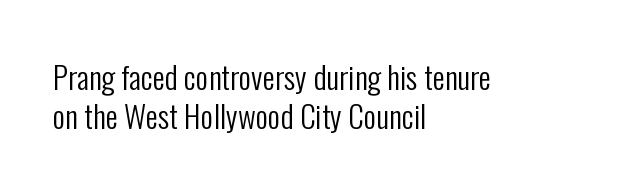
Vertical spacing — default. What kind of face is this? One without serifs — a sans. Counters stay open thanks to moderate or lighter strokes. Designer's note — italics off, roman on. This rendering uses left alignment, leaving the right contour irregular. The passage shown is not underscored anywhere.
